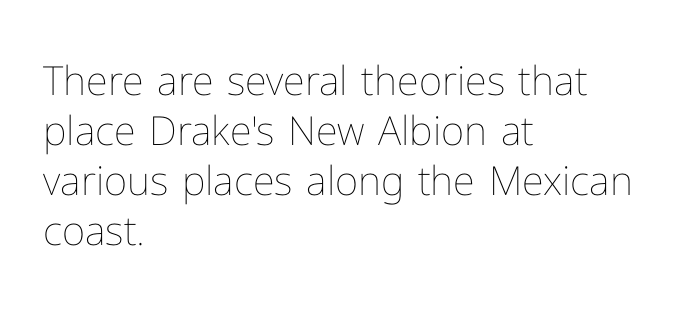
The font is comparable to plain body text, perhaps lighter. Tracking value appears to be zero — textbook default spacing. Honestly, the row spacing looks completely unremarkable. Does the lettering tilt? It doesn't — this is upright. Underlining? Definitely not there. Think of a printed novel: that variable character pitch is what you see here.
